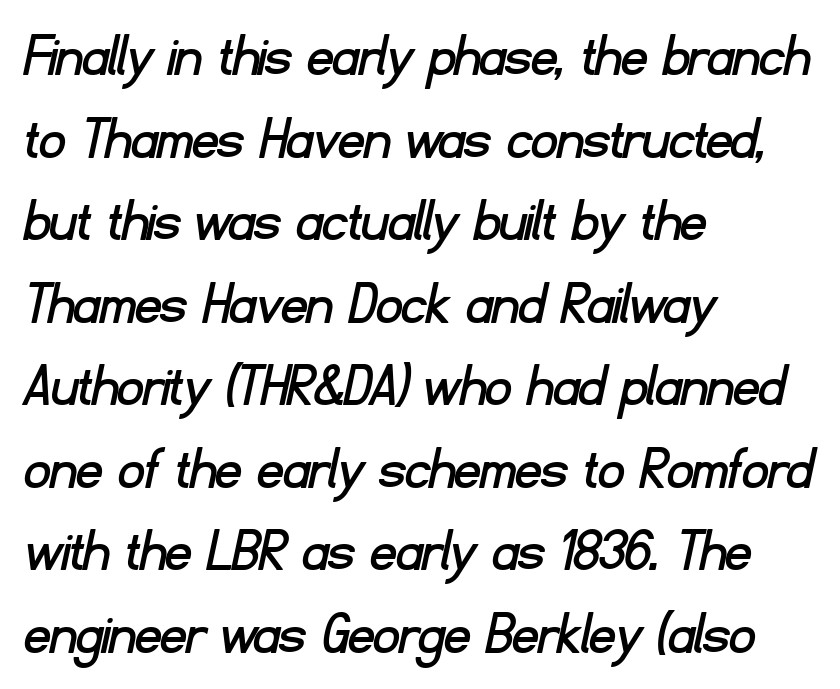
Summary of vertical rhythm: regular, with standard interline spacing. Varying glyph widths throughout — classic text-font behaviour. Honestly, the letter spacing is just normal — you wouldn't notice it. Beneath every word, the page is bare. Line beginnings align vertically; line endings do not. The designer went with a sans here, leaving each stem footless.
